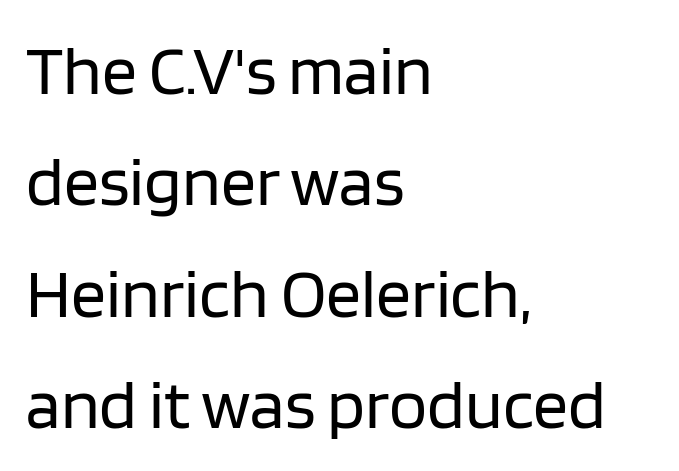
Anything drawn beneath the words? Only blank space. The rendering uses a moderate line-height, typical for paragraphs. Is the type heavy? It reads as light-to-regular instead. The rendering shows plain stroke endings on the letterforms — a sans-serif design. The passage shown has conventional tracking throughout. Is there any slant? The stems are plumb.
